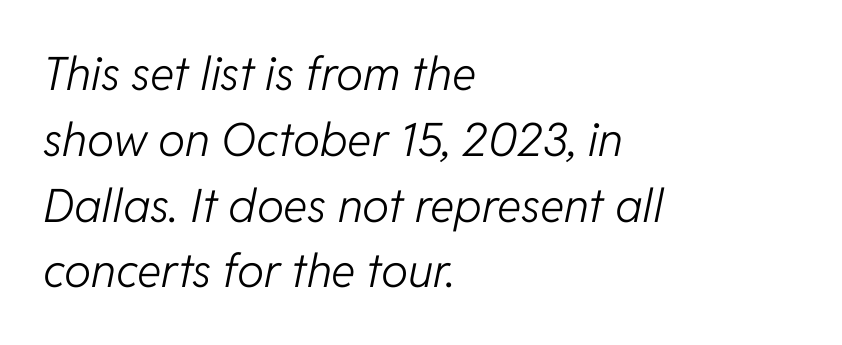
The image shows 46 px light type, italic (leaning right); set left-aligned, normal line spacing (1.43x), normal letter spacing, not underlined; low stroke contrast and a medium x-height.
